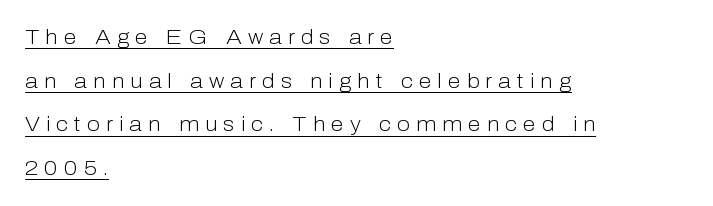
Loosely led — the rows are spread out. The typesetter chose a ragged-right arrangement here. No extra ink here — the face is not bold. Honestly, the underline is the first thing you notice here.
